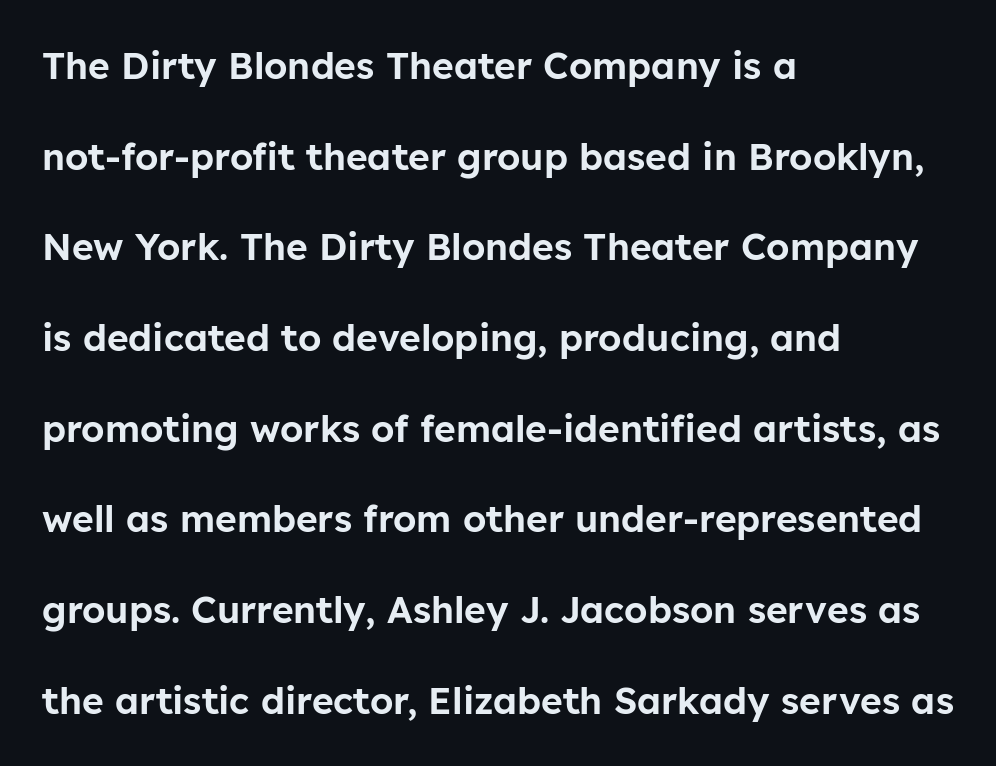
All the whitespace from short lines collects on the right. Stroke terminals: plain, sans-serif. The baseline area is clear. Loosely led — the rows are spread out. Tracking here is standard; glyphs follow each other at the usual distance. A typesetter would call this proportional, since set widths differ per character.
